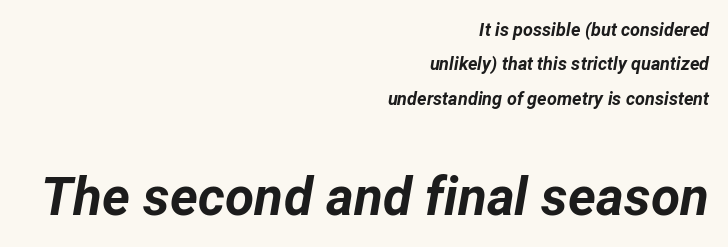
As a designer I'd log this as weight 700, bold. Students, observe: this is what heavily led, spacious text looks like. Students, note that the glyphs here touch the page at normal intervals. Proportional: the letters do not fall into vertical columns.
